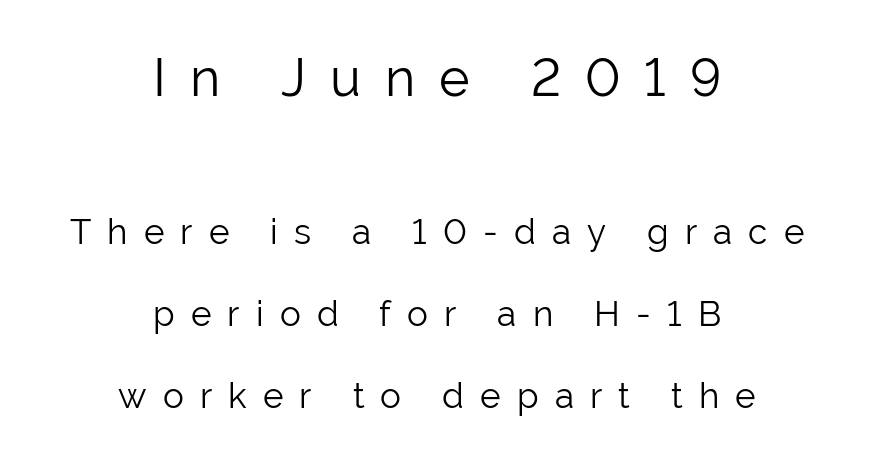
This sample uses an upright cut, with every glyph sitting square on the baseline. Larger block? The one above; the one below is distinctly smaller. Serifs: no, the terminals of the letterforms are clean. Leftover space on each line is divided equally before and after the words. Substantial extra tracking has been applied to these lines.
